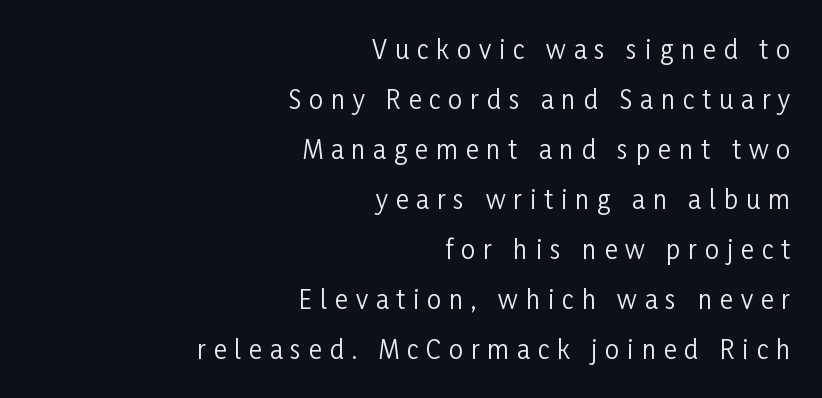
The image shows 25 px text type, upright; set right-aligned, loose line spacing (2.0x), unusually wide letter spacing (+0.32 em), not underlined.
